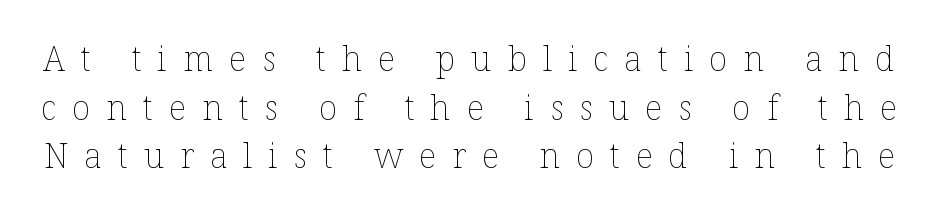
The specimen reads as upright at a glance. Weight: regular or lighter. A normal amount of white space separates one row of letters from the next. Do the characters align in a grid? No, the font is proportional. The line texture is sparse and dotted thanks to wide tracking. Underlining? Definitely not there.
